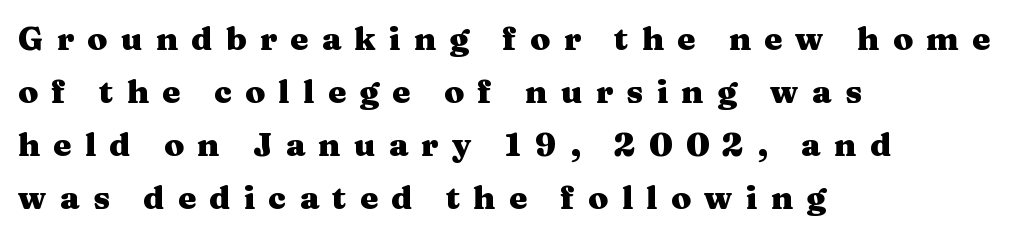
The image shows 32 px heavy, wide serif type, upright; set left-aligned, normal line spacing (1.66x), unusually wide letter spacing (+0.42 em), not underlined; medium stroke contrast and a medium x-height.
